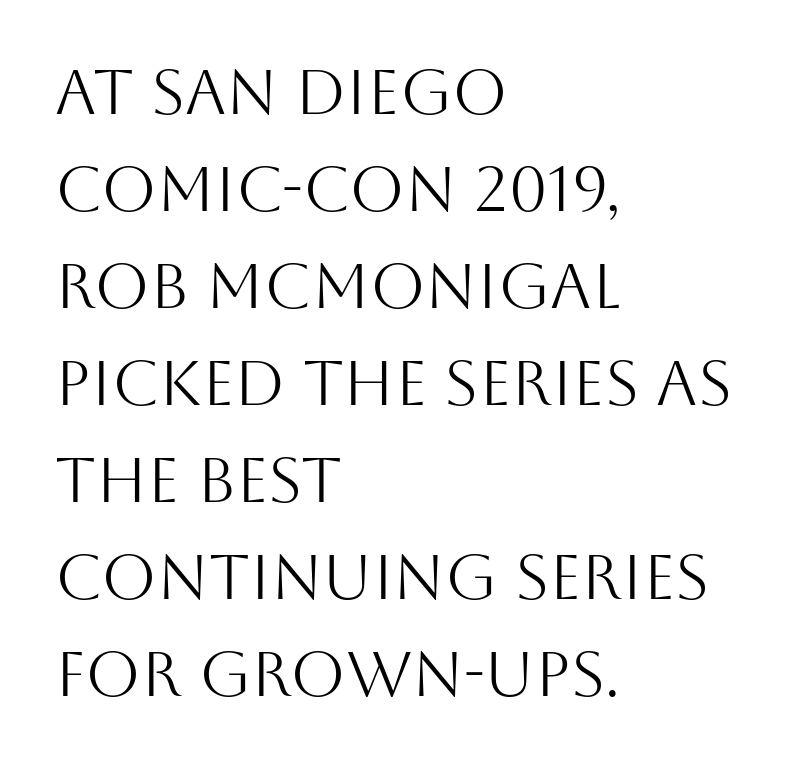
The image shows 63 px light sans-serif type, upright; set left-aligned, normal line spacing (1.54x), normal letter spacing, not underlined; medium stroke contrast and a large x-height.
